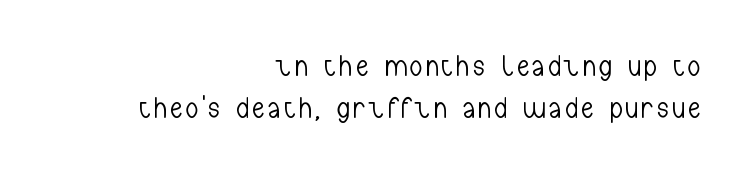
{"serif": "no", "italic": "no", "bold": "no", "weight": "light", "width": "condensed", "stroke_contrast": "low", "x_height": "medium", "monospaced": "no", "underline": "no", "align": "right", "line_spacing": "normal", "line_spacing_ratio": 1.39, "glyph_px": 30}
